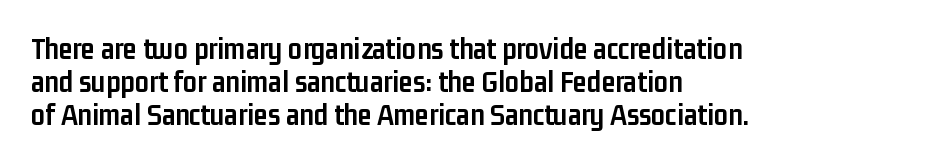
{"serif": "no", "italic": "no", "bold": "yes", "weight": "semibold", "width": "condensed", "stroke_contrast": "low", "x_height": "medium", "monospaced": "no", "underline": "no", "align": "left", "line_spacing": "tight", "line_spacing_ratio": 1.06, "letter_spacing": "normal", "letter_spacing_em": 0.0, "glyph_px": 31}
